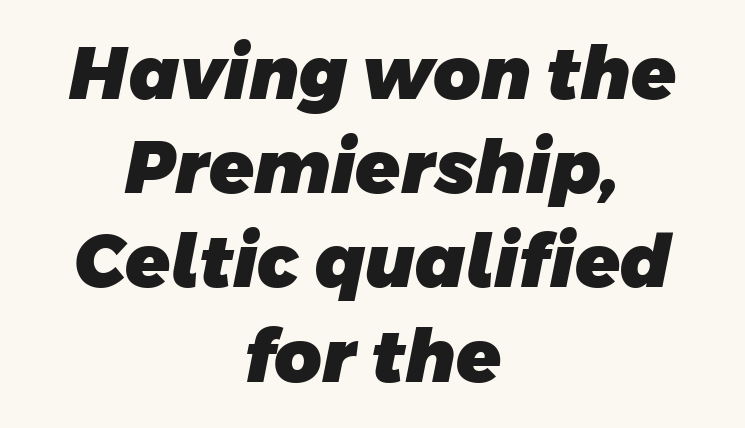
Is the type bold? Yes — the strokes are clearly thick and heavy. Notice how descenders clear the ascenders below comfortably — that's standard leading. The rendering keeps characters at their native spacing. The letters carry no serifs — their stems end cleanly without finishing strokes.
